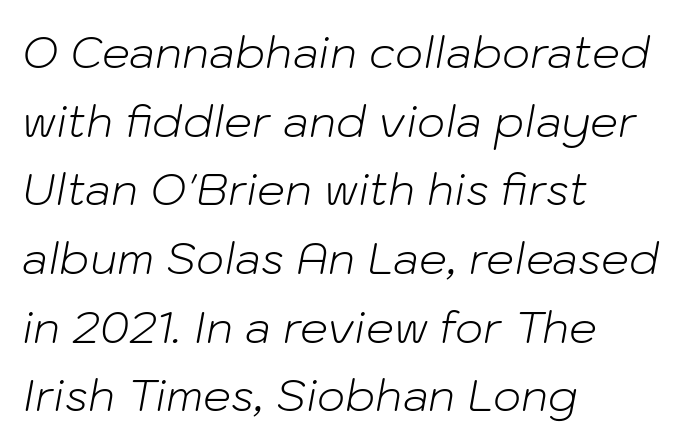
Q: Is the text bold? A: No.
Q: Is the text italic (slanted)? A: Yes, it leans right by about 10 degrees.
Q: Is the text underlined? A: No.
Q: How is the paragraph aligned? A: Left-aligned.
Q: Is the spacing between letters normal or unusually wide? A: Normal.
Q: Is the spacing between lines tight, normal or loose? A: Normal.
Q: Width (condensed, normal, or wide)? A: Normal.
Q: Stroke contrast? A: Low.
Q: x-height? A: Medium.
Q: Monospaced? A: No.
